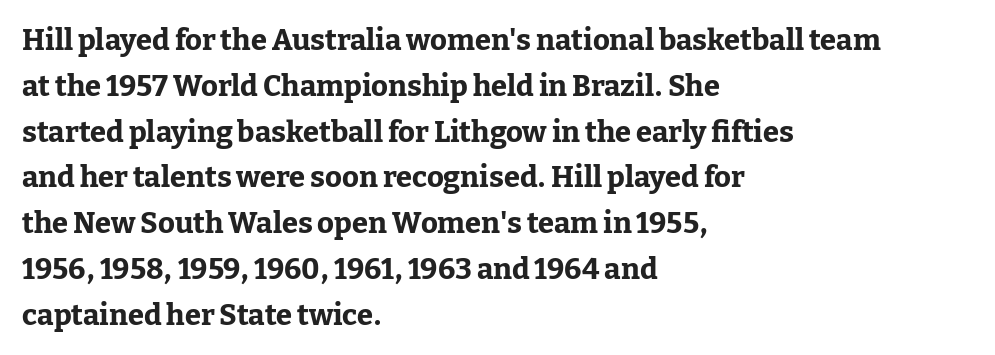
{"serif": "yes", "italic": "no", "bold": "yes", "weight": "bold", "width": "normal", "stroke_contrast": "low", "x_height": "medium", "monospaced": "no", "underline": "no", "align": "left", "line_spacing": "normal", "line_spacing_ratio": 1.58, "letter_spacing": "normal", "letter_spacing_em": 0.0, "glyph_px": 29}
